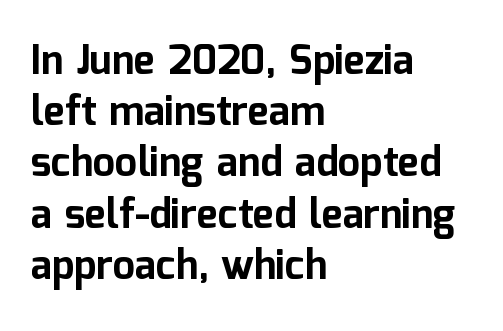
When letters stand straight like this, we call the style roman or upright. Compared with a centered layout, this one pins lines to the left instead. Regarding serifs, this sample does without them. Letter spacing: default. The space directly below the letters is spotless.
